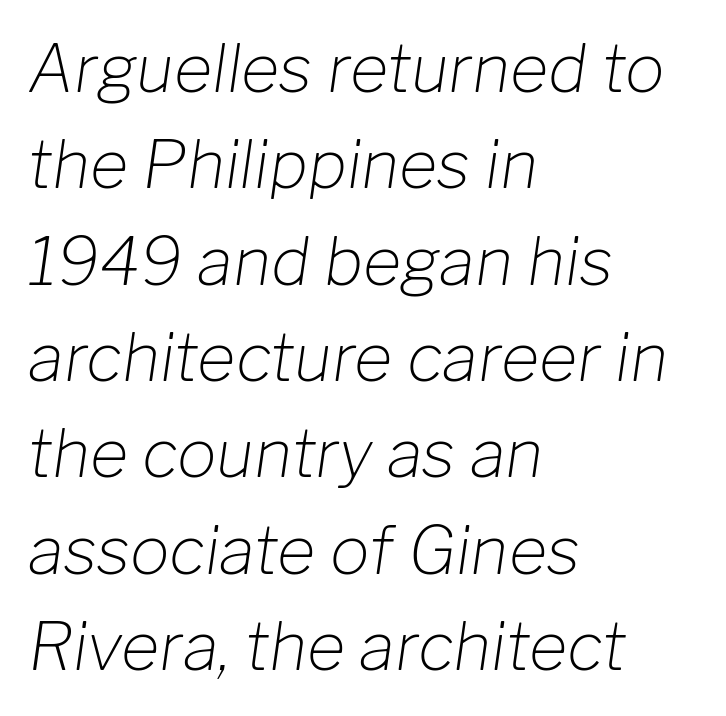
Q: Is the text bold? A: No.
Q: Is the text italic (slanted)? A: Yes, it leans right by about 8 degrees.
Q: Is the text underlined? A: No.
Q: How is the paragraph aligned? A: Left-aligned.
Q: Is the spacing between letters normal or unusually wide? A: Normal.
Q: Is the spacing between lines tight, normal or loose? A: Normal.
Q: Width (condensed, normal, or wide)? A: Normal.
Q: Stroke contrast? A: Low.
Q: x-height? A: Medium.
Q: Monospaced? A: No.
